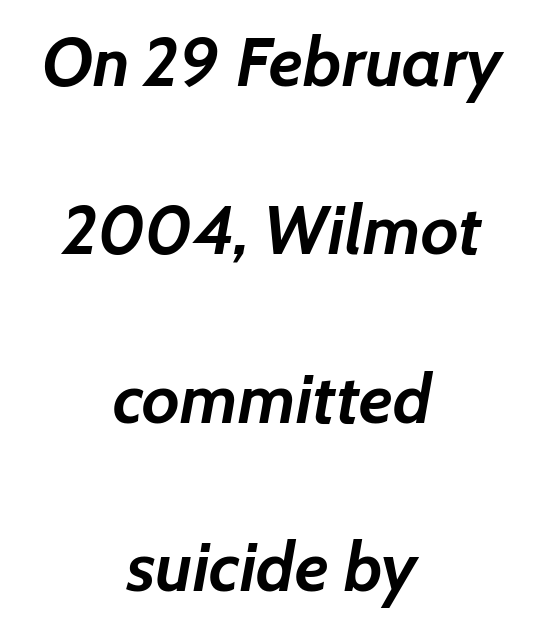
The image shows 69 px semibold type, italic (leaning right); set centered, loose line spacing (2.44x), normal letter spacing, not underlined; low stroke contrast and a medium x-height.
